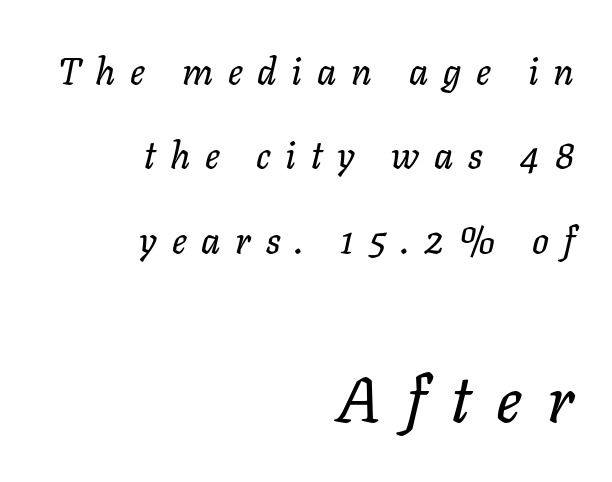
Q: Is the text italic (slanted)? A: Yes, it leans right by about 11 degrees.
Q: Is the text underlined? A: No.
Q: How is the paragraph aligned? A: Right-aligned.
Q: Is the spacing between letters normal or unusually wide? A: Unusually wide.
Q: Is the spacing between lines tight, normal or loose? A: Loose.
Q: Which block of text is set in a larger size, the first (top) or the second (bottom)? A: The second (bottom) one.
Q: Width (condensed, normal, or wide)? A: Normal.
Q: Stroke contrast? A: Low.
Q: x-height? A: Medium.
Q: Monospaced? A: No.
